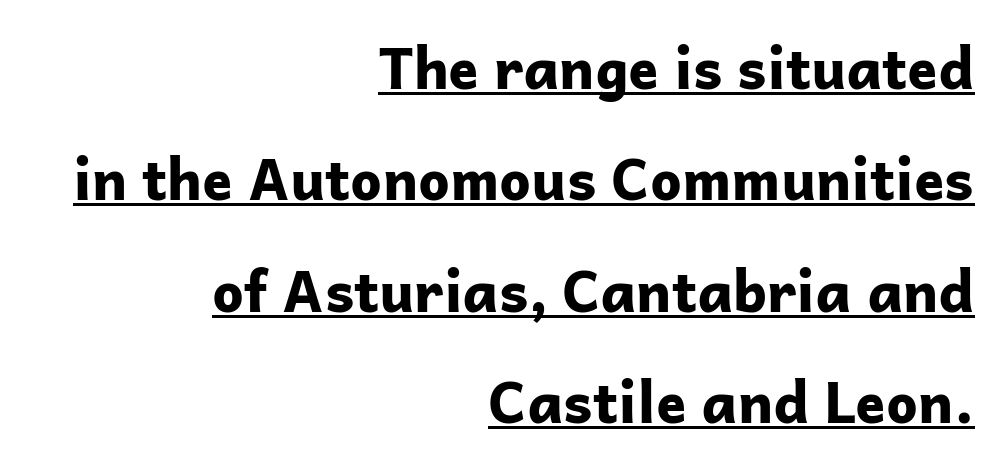
Rendered with straight, roman letterforms. Right-aligned paragraph, ragged on the left. Beneath each row of characters lies a ruled line. Look at the stroke-to-counter ratio: heavy, a bold. How are the letters spaced? Ordinarily, with no added tracking.
